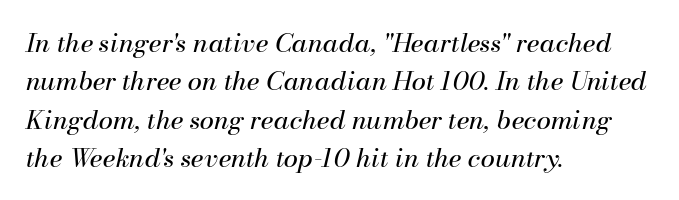
{"italic": "yes", "lean": "right", "slant_degrees": 13, "bold": "no", "underline": "no", "align": "left", "line_spacing": "normal", "line_spacing_ratio": 1.48, "letter_spacing": "normal", "letter_spacing_em": 0.0, "glyph_px": 26}
